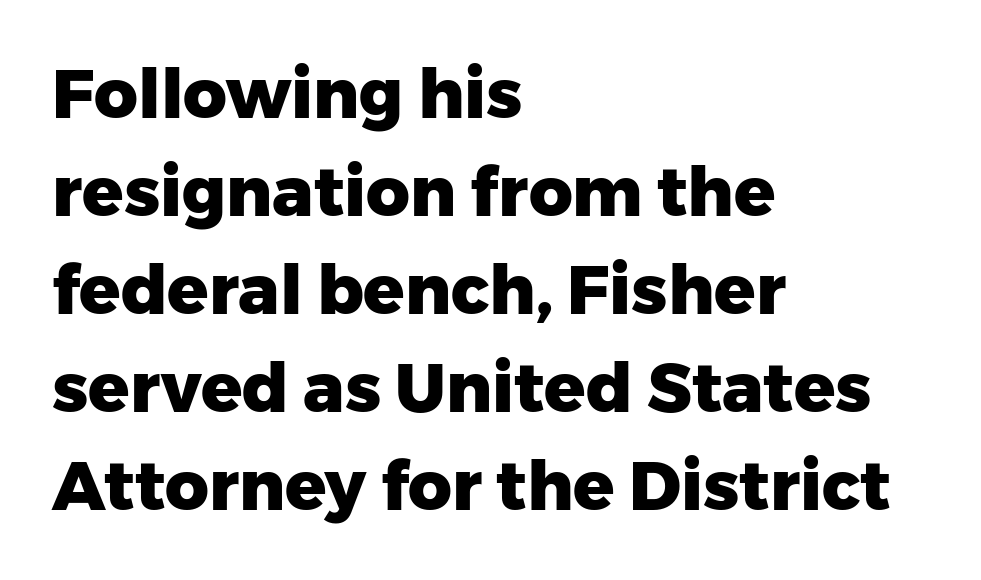
A sans-serif font was chosen for this passage. Notice how the stems are strictly vertical — no italics here. Reading down the block, your eye returns to a fixed left position each line. Is there much room between lines? A standard amount, neither cramped nor airy. Letters rest on an invisible, unmarked baseline. Varying glyph widths throughout — classic text-font behaviour.
